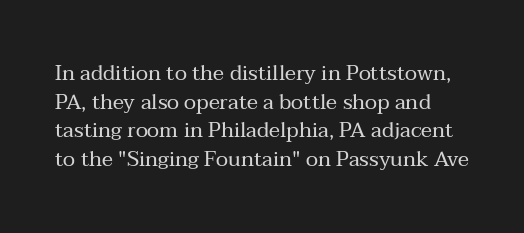
The image shows 21 px text type, upright; set normal line spacing (1.36x), normal letter spacing, not underlined.
